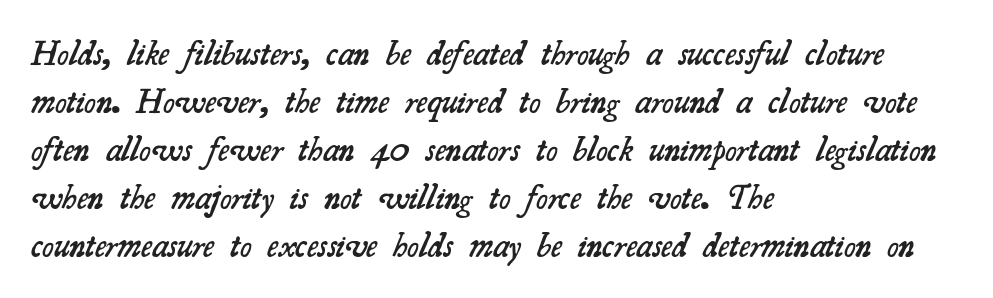
The image shows 35 px semibold serif type; set left-aligned, normal line spacing (1.37x), normal letter spacing, not underlined; medium stroke contrast and a small x-height.
